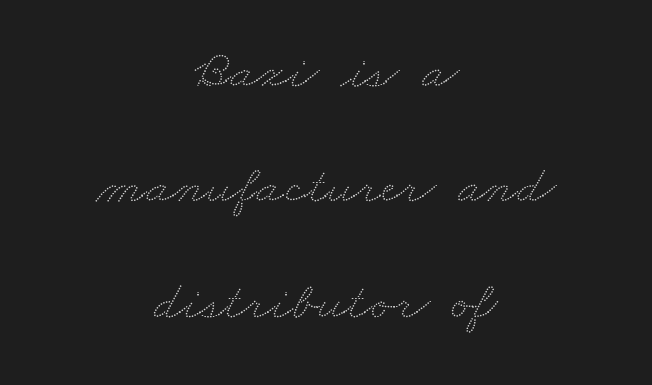
Q: Is the text underlined? A: No.
Q: How is the paragraph aligned? A: Centered.
Q: Is the spacing between letters normal or unusually wide? A: Normal.
Q: Is the spacing between lines tight, normal or loose? A: Loose.
Q: Width (condensed, normal, or wide)? A: Wide.
Q: Stroke contrast? A: Low.
Q: x-height? A: Small.
Q: Monospaced? A: No.
